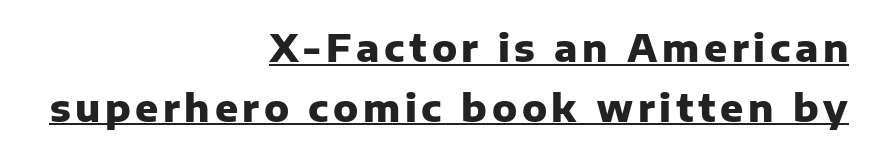
{"serif": "no", "italic": "no", "bold": "yes", "weight": "heavy", "width": "normal", "stroke_contrast": "low", "x_height": "medium", "monospaced": "no", "underline": "yes", "align": "right", "line_spacing": "normal", "line_spacing_ratio": 1.57, "glyph_px": 38}
